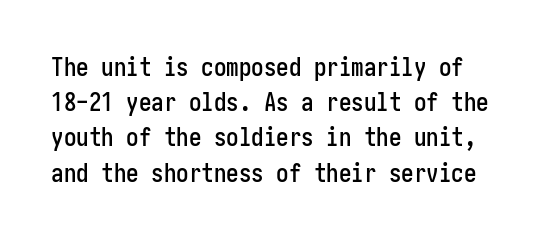
Q: Is the text italic (slanted)? A: No, it is upright.
Q: Is the text underlined? A: No.
Q: Is the spacing between letters normal or unusually wide? A: Normal.
Q: Is the spacing between lines tight, normal or loose? A: Normal.
